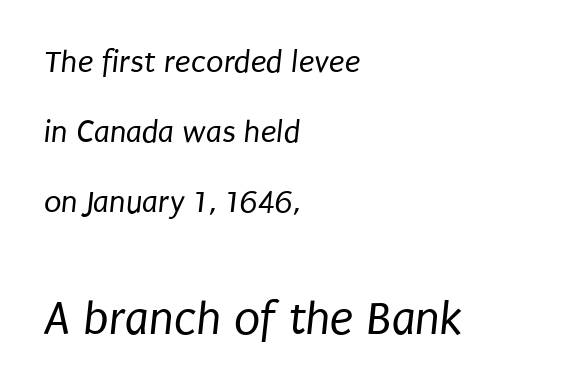
Q: Is the text bold? A: No.
Q: Is the typeface a serif or a sans-serif typeface? A: Sans-serif.
Q: Is the text underlined? A: No.
Q: How is the paragraph aligned? A: Left-aligned.
Q: Is the spacing between letters normal or unusually wide? A: Normal.
Q: Is the spacing between lines tight, normal or loose? A: Loose.
Q: Which block of text is set in a larger size, the first (top) or the second (bottom)? A: The second (bottom) one.
Q: Width (condensed, normal, or wide)? A: Condensed.
Q: Stroke contrast? A: Low.
Q: x-height? A: Large.
Q: Monospaced? A: No.
